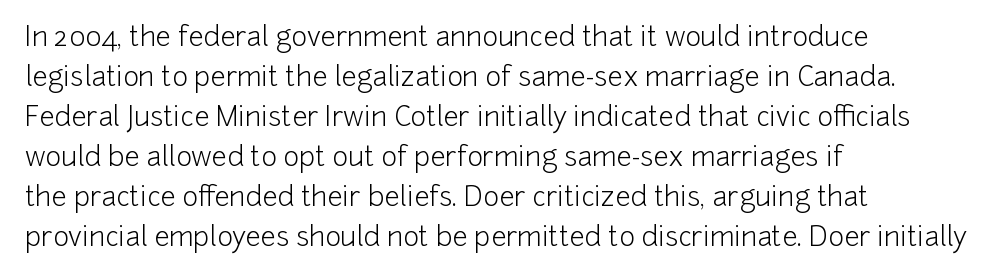
Q: Is the text bold? A: No.
Q: Is the text italic (slanted)? A: No, it is upright.
Q: Is the text underlined? A: No.
Q: How is the paragraph aligned? A: Left-aligned.
Q: Is the spacing between letters normal or unusually wide? A: Normal.
Q: Is the spacing between lines tight, normal or loose? A: Normal.
